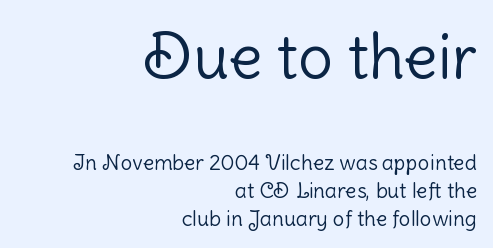
Q: Is the text bold? A: No.
Q: Is the text italic (slanted)? A: No, it is upright.
Q: Is the typeface a serif or a sans-serif typeface? A: Sans-serif.
Q: Is the text underlined? A: No.
Q: How is the paragraph aligned? A: Right-aligned.
Q: Is the spacing between letters normal or unusually wide? A: Normal.
Q: Is the spacing between lines tight, normal or loose? A: Normal.
Q: Which block of text is set in a larger size, the first (top) or the second (bottom)? A: The first (top) one.
Q: Width (condensed, normal, or wide)? A: Normal.
Q: Stroke contrast? A: Low.
Q: x-height? A: Medium.
Q: Monospaced? A: No.
